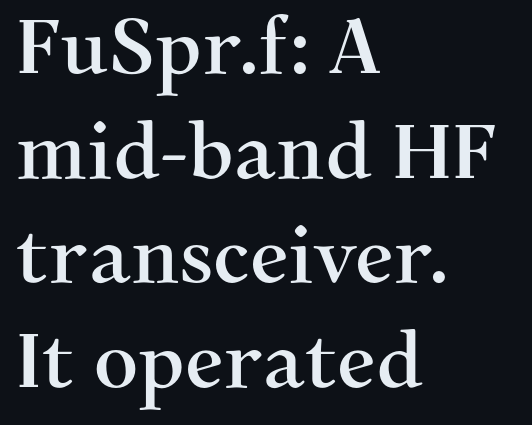
The image shows 77 px serif type, upright; set left-aligned, normal line spacing (1.36x), normal letter spacing, not underlined; medium stroke contrast and a medium x-height.
